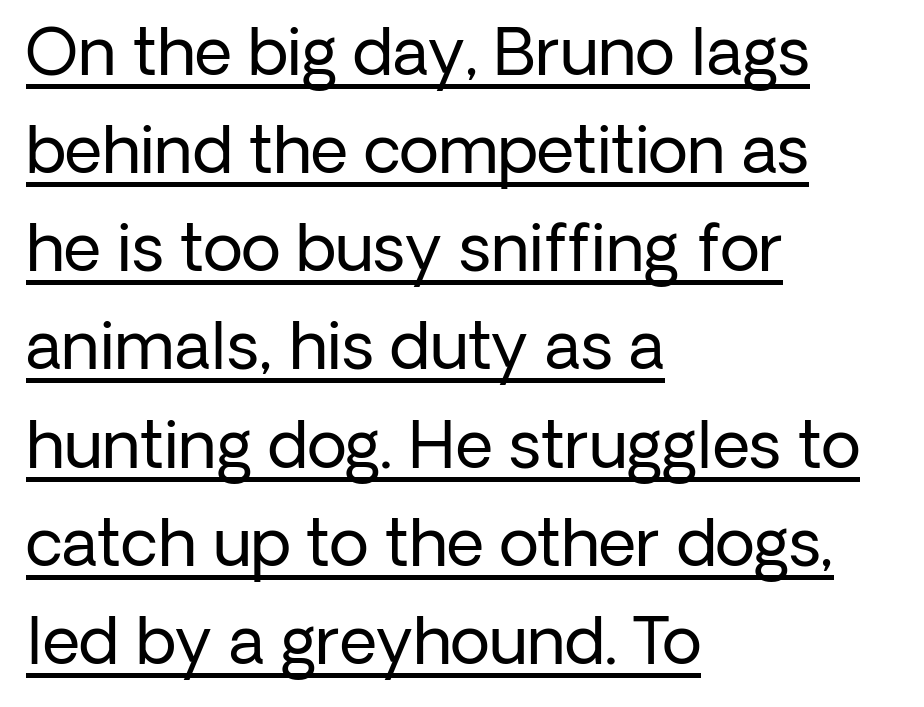
{"serif": "no", "italic": "no", "bold": "no", "weight": "regular", "width": "normal", "stroke_contrast": "low", "x_height": "medium", "monospaced": "no", "underline": "yes", "align": "left", "line_spacing": "normal", "line_spacing_ratio": 1.51, "letter_spacing": "normal", "letter_spacing_em": 0.0, "glyph_px": 65}
